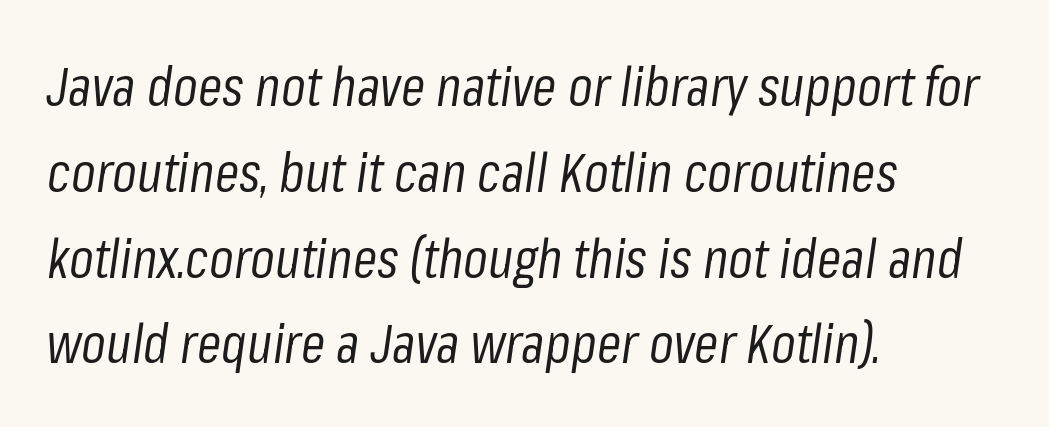
The letterforms sit shoulder to shoulder at normal distance. These lines sit exactly where default settings would place them. Think of a printed novel: that variable character pitch is what you see here. On a weight scale, this lands at 450 or below.
